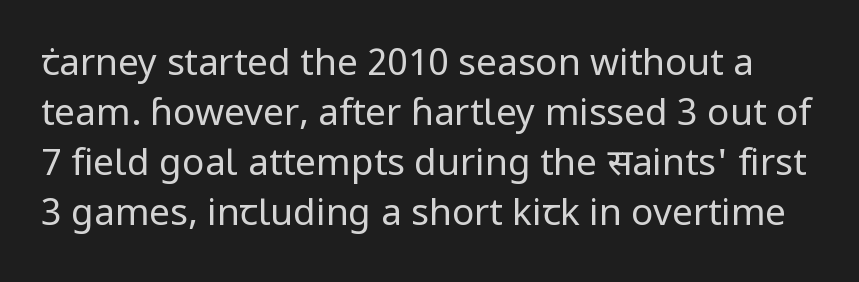
The image shows 37 px regular-weight sans-serif type, upright; set normal line spacing (1.35x), normal letter spacing, not underlined; low stroke contrast and a medium x-height.
